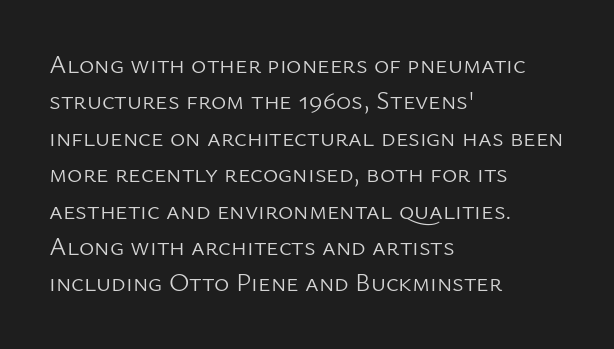
{"italic": "no", "bold": "no", "underline": "no", "align": "left", "line_spacing": "normal", "line_spacing_ratio": 1.4, "letter_spacing": "normal", "letter_spacing_em": 0.0, "glyph_px": 26}
